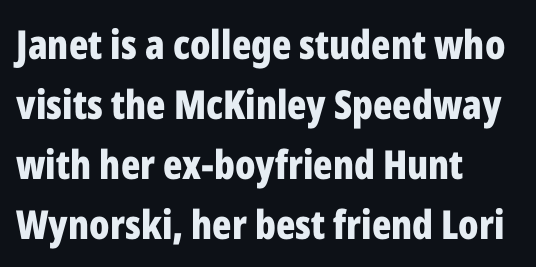
The image shows 40 px bold, condensed sans-serif type, upright; set left-aligned, normal line spacing (1.5x), normal letter spacing, not underlined; low stroke contrast and a medium x-height.
